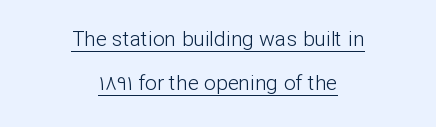
The image shows 21 px text type, upright; set centered, loose line spacing (2.1x), normal letter spacing, underlined.
